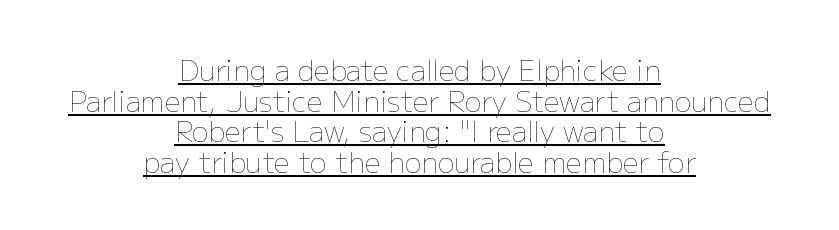
Has an underline been added? It has. Nothing heavy about these letters — not bold at all. This is the regular roman posture of the typeface. These lines are rendered in a variable-pitch font. These lines stack symmetrically, like a column narrowing and widening about its center. What's the leading like? Squeezed, with rows nearly overlapping.
